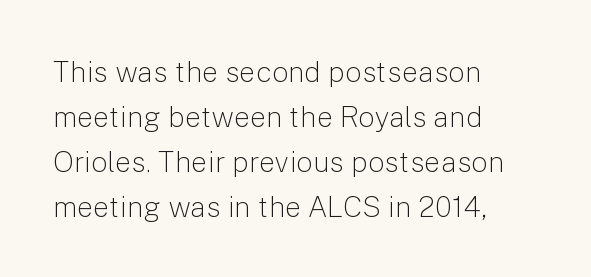
Q: Is the text bold? A: No.
Q: Is the text italic (slanted)? A: No, it is upright.
Q: Is the typeface a serif or a sans-serif typeface? A: Sans-serif.
Q: Is the text underlined? A: No.
Q: How is the paragraph aligned? A: Left-aligned.
Q: Is the spacing between letters normal or unusually wide? A: Normal.
Q: Is the spacing between lines tight, normal or loose? A: Normal.
Q: Width (condensed, normal, or wide)? A: Normal.
Q: Stroke contrast? A: Low.
Q: x-height? A: Medium.
Q: Monospaced? A: No.
